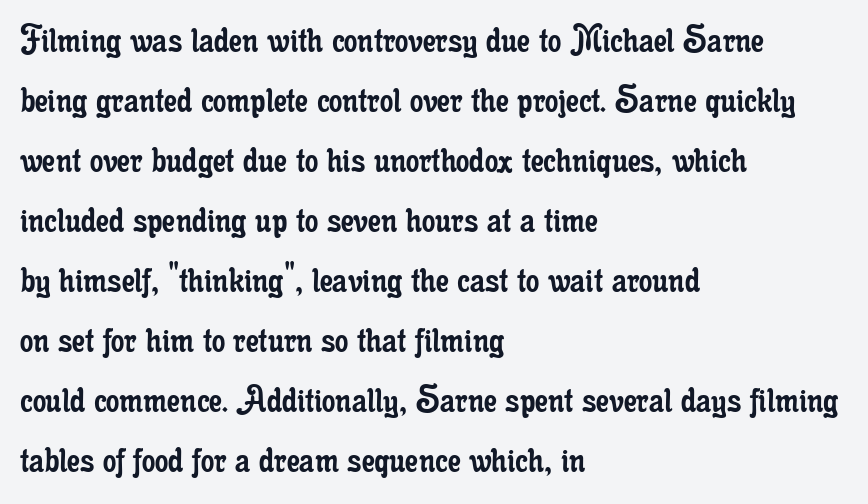
Vertically, the passage feels balanced, rows spaced as you'd expect. The horizontal fit of the characters is conventional and even. The letters look calm and open, with moderate or lighter stems. Do the characters align in a grid? No, the font is proportional. Nope, not italic — everything's standing straight.
